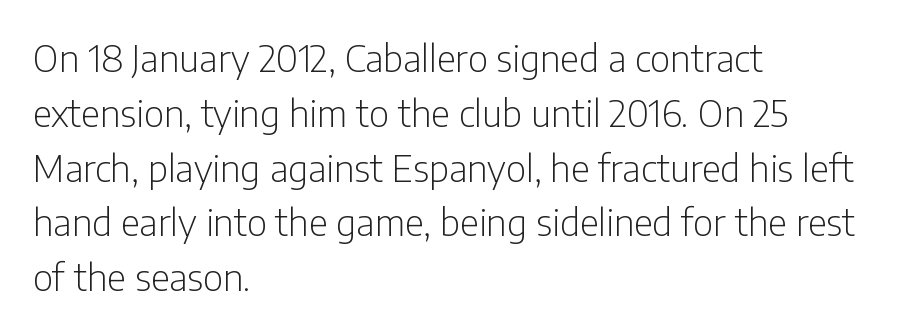
A typesetter would call this leading conventional body-copy spacing. Type style note: lacks serifs. Weight: in the light-to-regular range. The setting favours the left margin, as ordinary paragraphs usually do.
